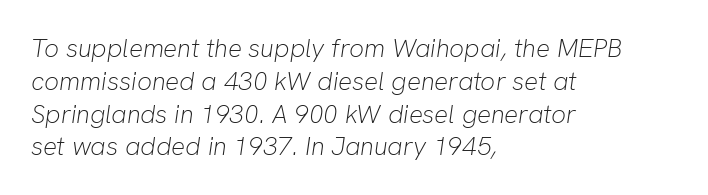
{"italic": "yes", "lean": "right", "slant_degrees": 8, "bold": "no", "underline": "no", "align": "left", "line_spacing": "normal", "line_spacing_ratio": 1.26, "letter_spacing": "normal", "letter_spacing_em": 0.0, "glyph_px": 26}
